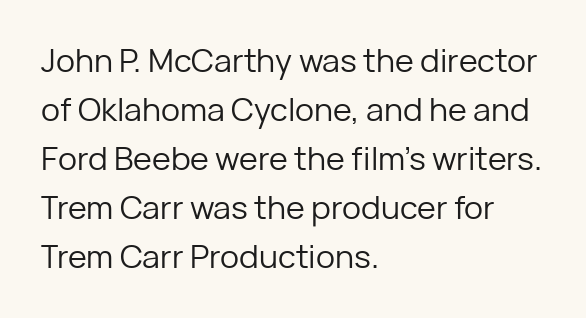
Q: Is the text bold? A: No.
Q: Is the text italic (slanted)? A: No, it is upright.
Q: Is the typeface a serif or a sans-serif typeface? A: Sans-serif.
Q: Is the text underlined? A: No.
Q: How is the paragraph aligned? A: Left-aligned.
Q: Is the spacing between letters normal or unusually wide? A: Normal.
Q: Is the spacing between lines tight, normal or loose? A: Normal.
Q: Width (condensed, normal, or wide)? A: Normal.
Q: Stroke contrast? A: Low.
Q: x-height? A: Medium.
Q: Monospaced? A: No.
